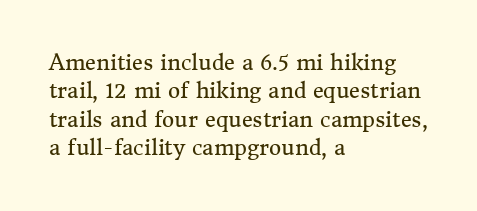
The image shows 21 px text type, upright; set left-aligned, normal line spacing (1.35x), normal letter spacing, not underlined.
